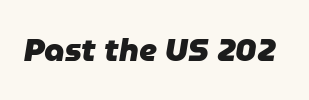
The image shows 32 px heavy type, italic (leaning right); set normal letter spacing, not underlined; low stroke contrast and a medium x-height.
